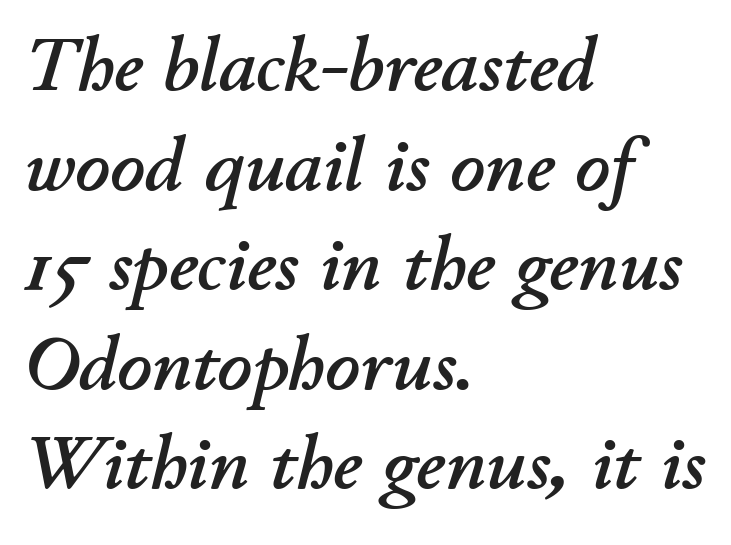
Compared with typical paragraphs, the rows here are spaced about the same. The glyphs are unaccompanied by any horizontal stroke below them. Where is the straight margin? On the left. Does extra space separate the letters? No, they use regular spacing.
